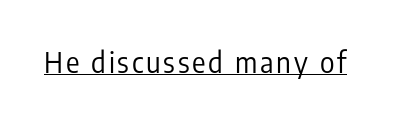
Q: Is the text bold? A: No.
Q: Is the text italic (slanted)? A: No, it is upright.
Q: Is the typeface a serif or a sans-serif typeface? A: Sans-serif.
Q: Is the text underlined? A: Yes.
Q: Width (condensed, normal, or wide)? A: Condensed.
Q: Stroke contrast? A: Low.
Q: x-height? A: Medium.
Q: Monospaced? A: No.
